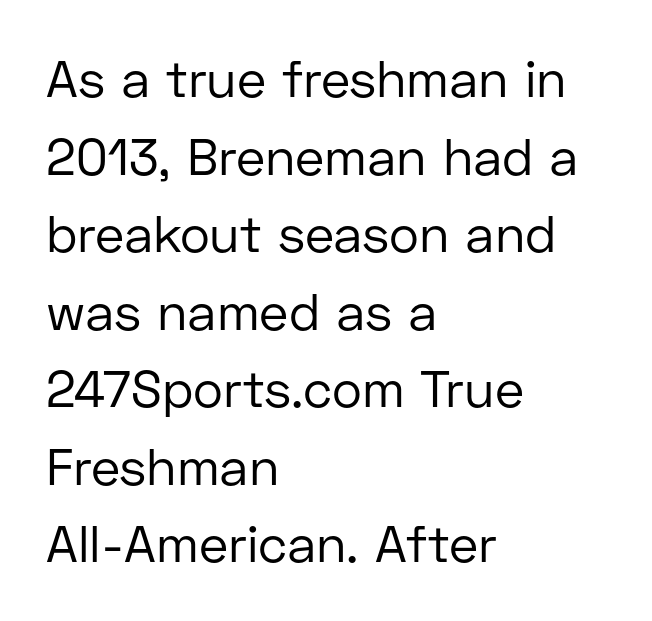
The image shows 51 px regular-weight sans-serif type, upright; set left-aligned, normal line spacing (1.52x), normal letter spacing, not underlined; low stroke contrast and a medium x-height.
